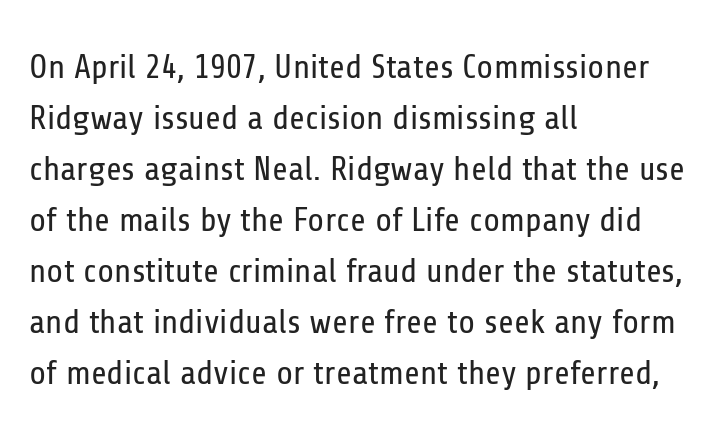
The image shows 34 px regular-weight, condensed sans-serif type, upright; set left-aligned, normal line spacing (1.5x), normal letter spacing, not underlined; low stroke contrast and a medium x-height.
